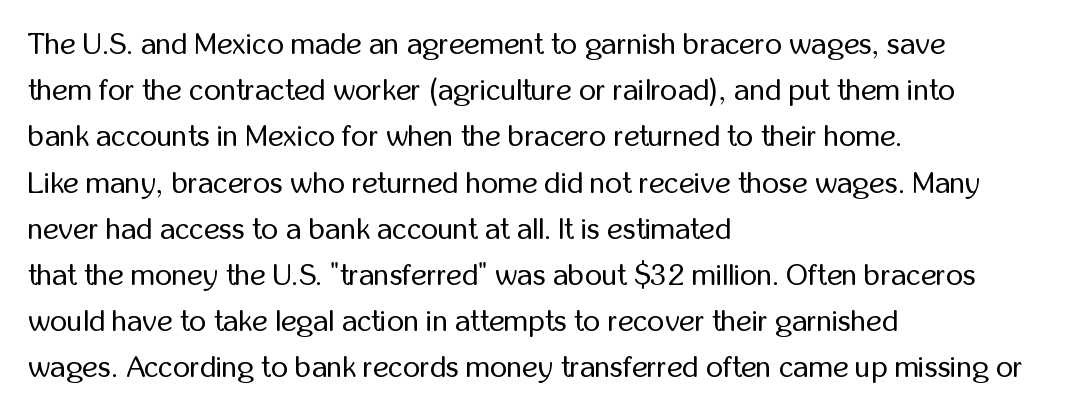
Note: no serifs on the glyphs. The specimen omits any rule beneath the text block's lines. The typeface has the unassuming heft of standard copy or less. Does the lettering tilt? It doesn't — this is upright.
